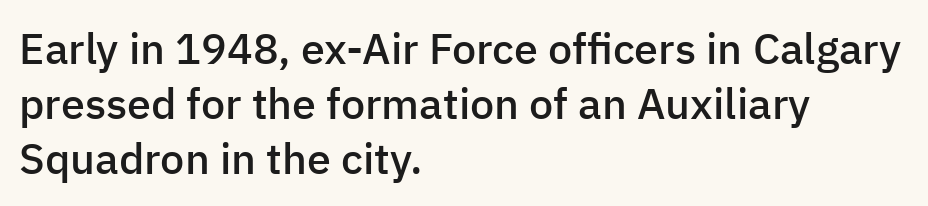
The image shows 43 px semibold sans-serif type, upright; set left-aligned, normal line spacing (1.28x), normal letter spacing, not underlined; low stroke contrast and a medium x-height.
